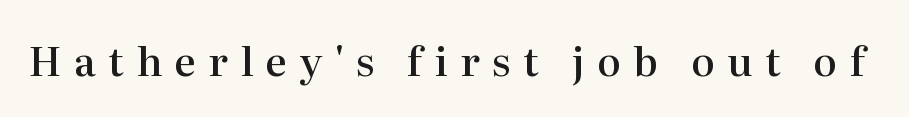
Q: Is the text bold? A: Semi-bold.
Q: Is the text italic (slanted)? A: No, it is upright.
Q: Is the typeface a serif or a sans-serif typeface? A: Serif.
Q: Is the text underlined? A: No.
Q: Is the spacing between letters normal or unusually wide? A: Unusually wide.
Q: Width (condensed, normal, or wide)? A: Normal.
Q: Stroke contrast? A: High.
Q: x-height? A: Medium.
Q: Monospaced? A: No.
